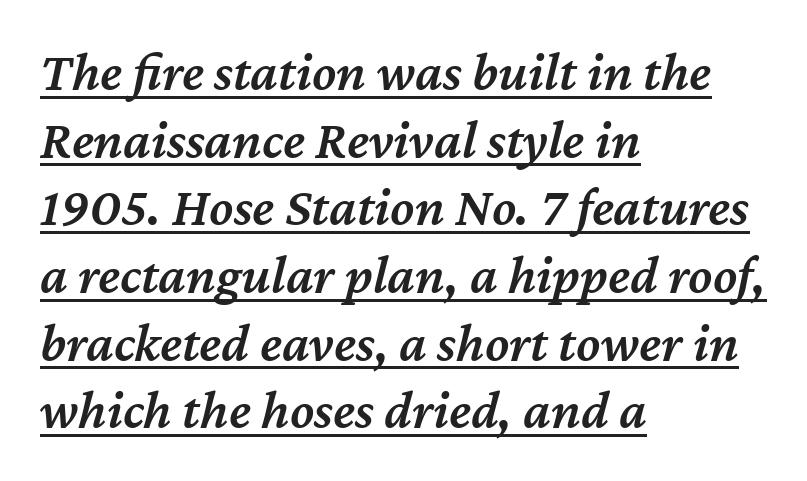
You could not count columns in this text — the font is proportionally spaced. Is the type slanted? Yes — the strokes lean at a clear angle. How are the letters spaced? Ordinarily, with no added tracking. Notice the strokes are somewhat thickened but not fully heavy: this is a semibold. The face used here appears with an underline applied. Line beginnings align vertically; line endings do not.
